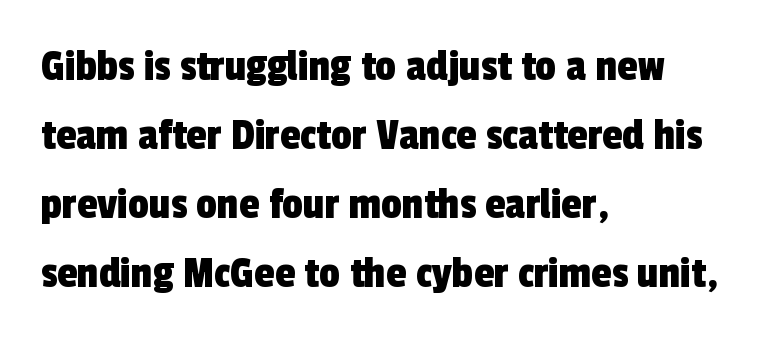
Q: Is the typeface a serif or a sans-serif typeface? A: Sans-serif.
Q: Is the text underlined? A: No.
Q: How is the paragraph aligned? A: Left-aligned.
Q: Is the spacing between letters normal or unusually wide? A: Normal.
Q: Is the spacing between lines tight, normal or loose? A: Normal.
Q: Width (condensed, normal, or wide)? A: Condensed.
Q: x-height? A: Medium.
Q: Monospaced? A: No.
